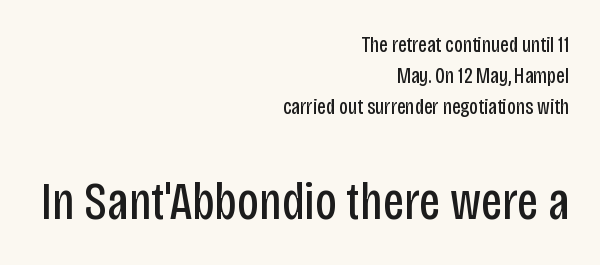
{"serif": "no", "italic": "no", "bold": "no", "weight": "regular", "width": "condensed", "stroke_contrast": "low", "x_height": "large", "monospaced": "no", "underline": "no", "align": "right", "line_spacing": "normal", "line_spacing_ratio": 1.42, "letter_spacing": "normal", "letter_spacing_em": 0.0, "larger_block": "second", "size_ratio": 2.45, "glyph_px": 54}
